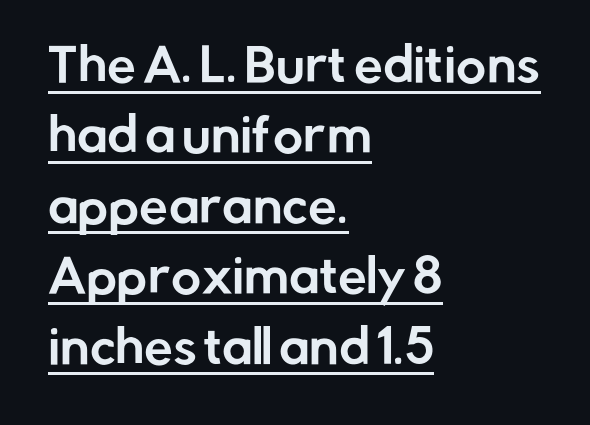
Q: Is the text italic (slanted)? A: No, it is upright.
Q: Is the typeface a serif or a sans-serif typeface? A: Sans-serif.
Q: Is the text underlined? A: Yes.
Q: How is the paragraph aligned? A: Left-aligned.
Q: Is the spacing between letters normal or unusually wide? A: Normal.
Q: Is the spacing between lines tight, normal or loose? A: Normal.
Q: Width (condensed, normal, or wide)? A: Normal.
Q: Stroke contrast? A: Low.
Q: x-height? A: Medium.
Q: Monospaced? A: No.
